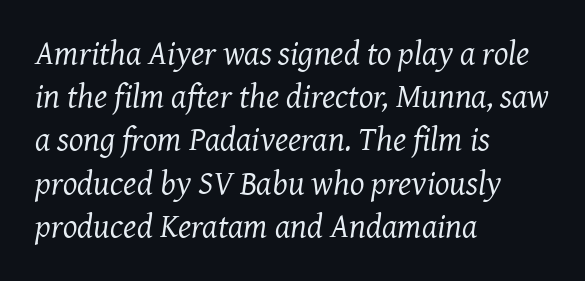
Q: Is the text bold? A: No.
Q: Is the text italic (slanted)? A: Yes, it leans right by about 7 degrees.
Q: Is the typeface a serif or a sans-serif typeface? A: Serif.
Q: Is the text underlined? A: No.
Q: How is the paragraph aligned? A: Left-aligned.
Q: Is the spacing between letters normal or unusually wide? A: Normal.
Q: Is the spacing between lines tight, normal or loose? A: Normal.
Q: Width (condensed, normal, or wide)? A: Normal.
Q: Stroke contrast? A: Medium.
Q: x-height? A: Medium.
Q: Monospaced? A: No.
